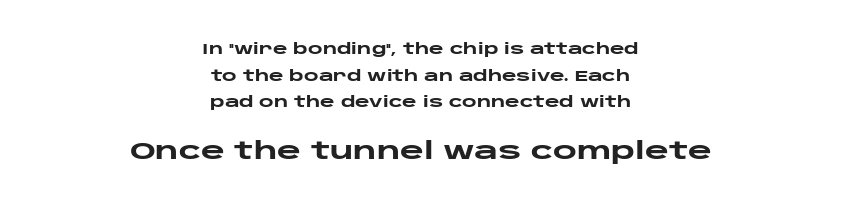
Q: Is the text bold? A: Yes.
Q: Is the text italic (slanted)? A: No, it is upright.
Q: Is the text underlined? A: No.
Q: How is the paragraph aligned? A: Centered.
Q: Is the spacing between letters normal or unusually wide? A: Normal.
Q: Is the spacing between lines tight, normal or loose? A: Loose.
Q: Which block of text is set in a larger size, the first (top) or the second (bottom)? A: The second (bottom) one.
